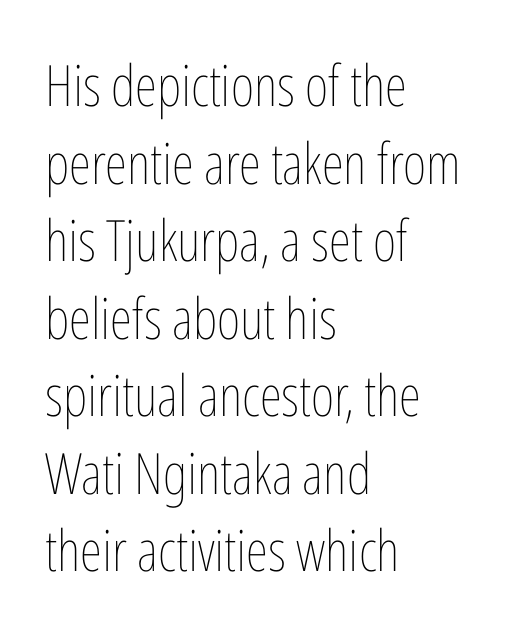
{"italic": "no", "bold": "no", "weight": "thin", "width": "condensed", "stroke_contrast": "low", "x_height": "medium", "monospaced": "no", "underline": "no", "align": "left", "line_spacing": "normal", "line_spacing_ratio": 1.36, "letter_spacing": "normal", "letter_spacing_em": 0.0, "glyph_px": 57}
